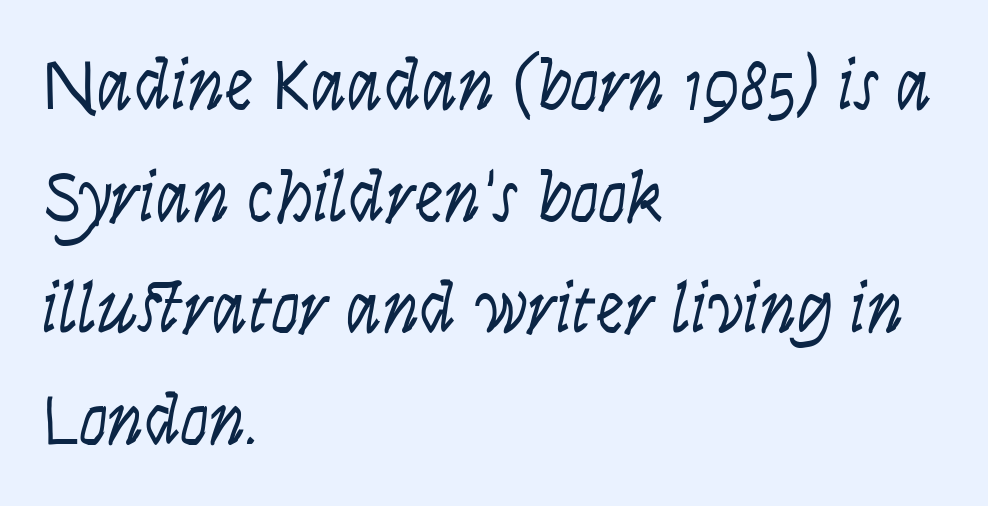
{"serif": "no", "bold": "no", "weight": "light", "width": "condensed", "stroke_contrast": "low", "x_height": "large", "monospaced": "no", "underline": "no", "align": "left", "line_spacing": "normal", "line_spacing_ratio": 1.55, "letter_spacing": "normal", "letter_spacing_em": 0.0, "glyph_px": 72}
